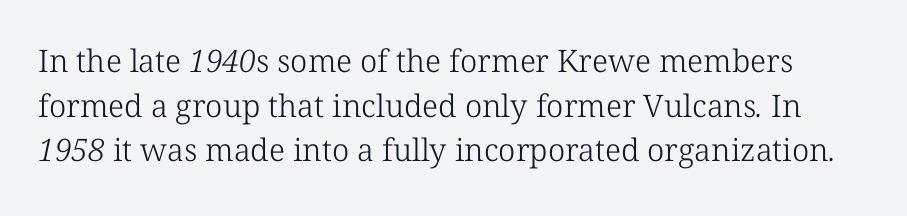
Characters follow at the spacing the type designer built in. Underlining? Definitely not there. Serif or sans? Serif — the stroke terminals have little feet. Proportional: the letters do not fall into vertical columns.
